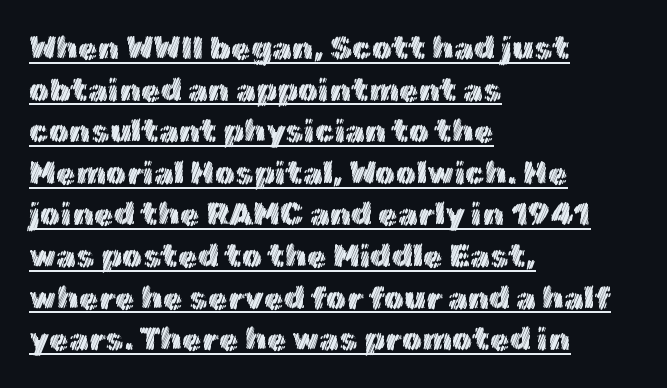
Q: Is the text italic (slanted)? A: No, it is upright.
Q: Is the text underlined? A: Yes.
Q: How is the paragraph aligned? A: Left-aligned.
Q: Is the spacing between letters normal or unusually wide? A: Normal.
Q: Is the spacing between lines tight, normal or loose? A: Normal.
Q: Width (condensed, normal, or wide)? A: Normal.
Q: x-height? A: Medium.
Q: Monospaced? A: No.
